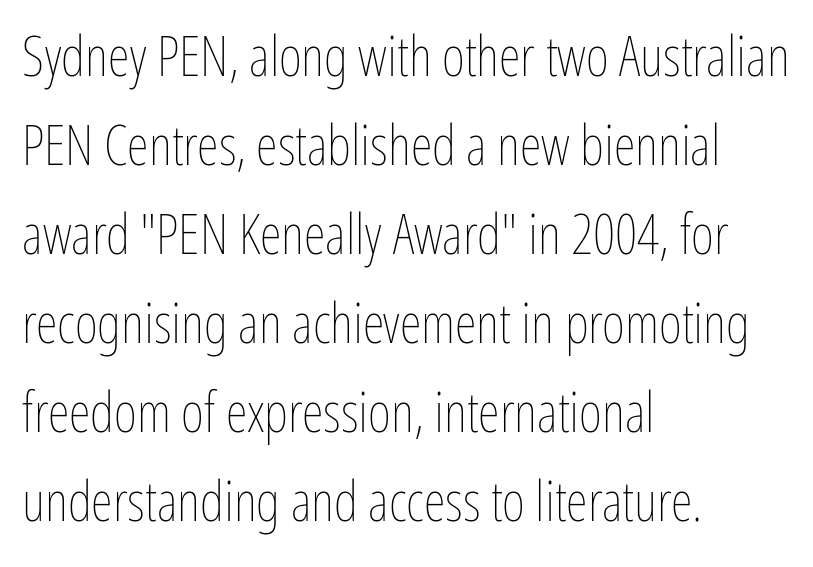
Q: Is the text bold? A: No.
Q: Is the text italic (slanted)? A: No, it is upright.
Q: Is the text underlined? A: No.
Q: How is the paragraph aligned? A: Left-aligned.
Q: Is the spacing between letters normal or unusually wide? A: Normal.
Q: Is the spacing between lines tight, normal or loose? A: Normal.
Q: Width (condensed, normal, or wide)? A: Condensed.
Q: Stroke contrast? A: Low.
Q: x-height? A: Medium.
Q: Monospaced? A: No.
